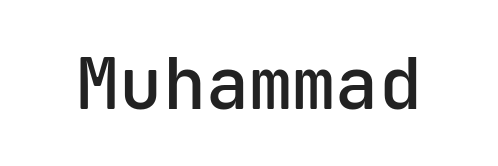
{"serif": "no", "italic": "no", "bold": "semi", "weight": "semibold", "width": "normal", "stroke_contrast": "low", "x_height": "medium", "monospaced": "yes", "underline": "no", "letter_spacing": "normal", "letter_spacing_em": 0.0, "glyph_px": 72}
